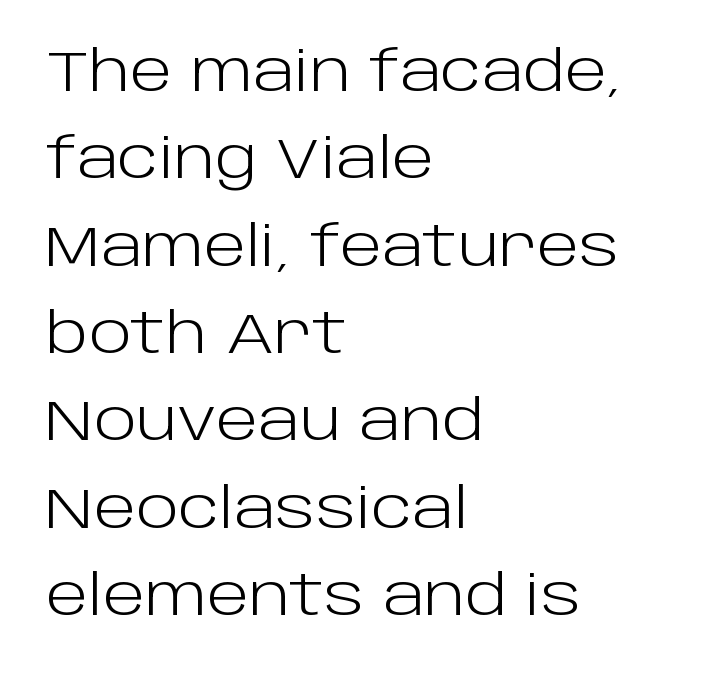
No italicization has been applied; the sample stays upright. Leading: standard. These lines keep a tight, regular rhythm from letter to letter. Clear beneath every line of the passage. Observe the absence of serifs on each vertical stroke in this sample. Each letter keeps its own natural width here, so spacing adapts to shape.
